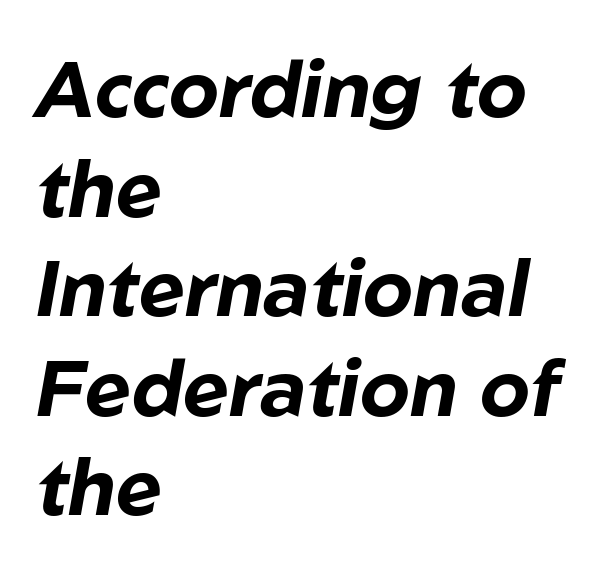
The image shows 79 px bold type, italic (leaning right); set left-aligned, normal line spacing (1.26x), normal letter spacing, not underlined; low stroke contrast and a medium x-height.
